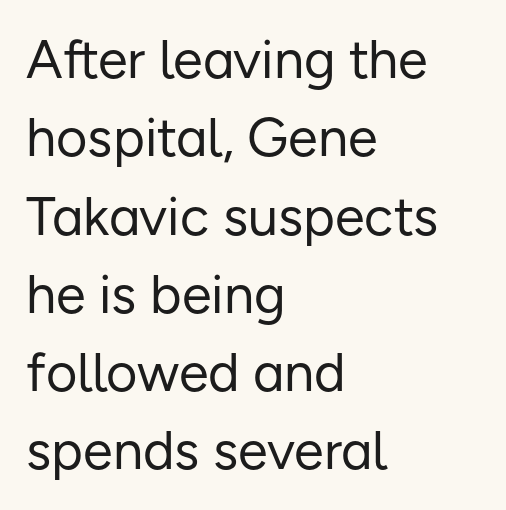
The image shows 54 px regular-weight sans-serif type, upright; set left-aligned, normal line spacing (1.45x), normal letter spacing, not underlined; low stroke contrast and a medium x-height.
